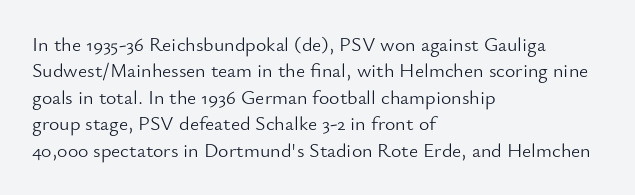
{"italic": "no", "bold": "no", "underline": "no", "align": "left", "line_spacing": "normal", "line_spacing_ratio": 1.32, "letter_spacing": "normal", "letter_spacing_em": 0.0, "glyph_px": 20}
